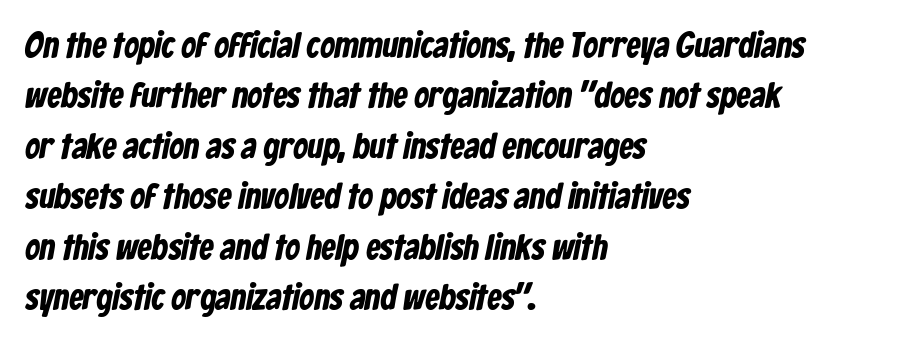
{"serif": "no", "width": "condensed", "stroke_contrast": "low", "x_height": "medium", "monospaced": "no", "underline": "no", "align": "left", "line_spacing": "normal", "line_spacing_ratio": 1.4, "letter_spacing": "normal", "letter_spacing_em": 0.0, "glyph_px": 36}
